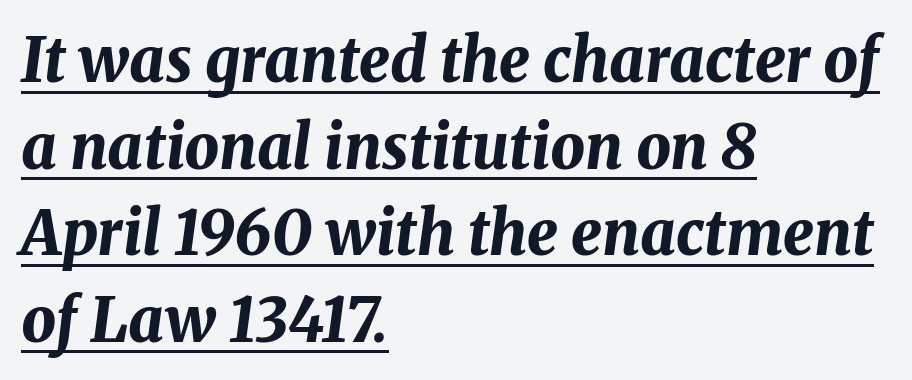
{"italic": "yes", "lean": "right", "slant_degrees": 8, "bold": "yes", "weight": "bold", "width": "normal", "stroke_contrast": "medium", "x_height": "medium", "monospaced": "no", "underline": "yes", "align": "left", "line_spacing": "normal", "line_spacing_ratio": 1.42, "letter_spacing": "normal", "letter_spacing_em": 0.0, "glyph_px": 61}
